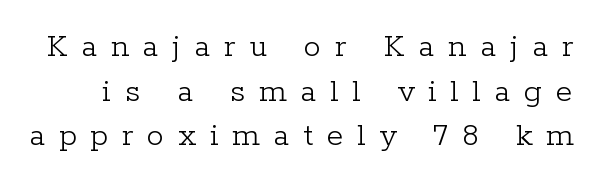
Rendered with straight, roman letterforms. The baseline area is clear. Characters follow at a spacing far wider than the type designer built in. Weight: not bold — regular or lighter.
